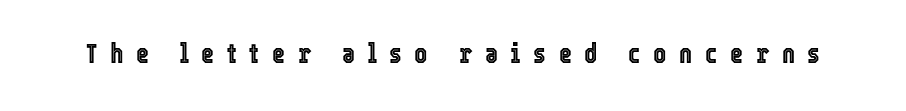
Q: Is the text italic (slanted)? A: No, it is upright.
Q: Is the text underlined? A: No.
Q: Is the spacing between letters normal or unusually wide? A: Unusually wide.
Q: Width (condensed, normal, or wide)? A: Condensed.
Q: x-height? A: Medium.
Q: Monospaced? A: No.
